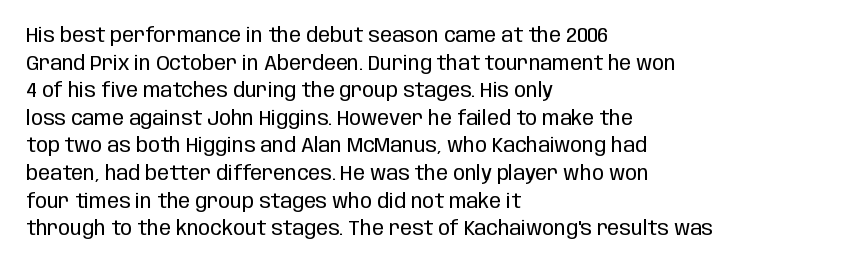
The image shows 20 px text type, upright; set left-aligned, normal line spacing (1.38x), normal letter spacing, not underlined.
